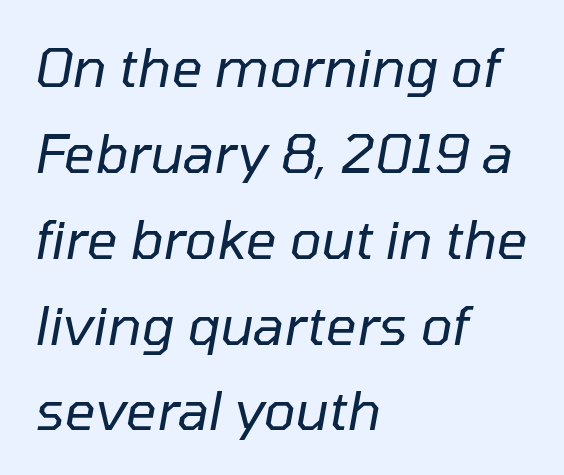
The image shows 54 px regular-weight type, italic (leaning right); set left-aligned, normal line spacing (1.59x), normal letter spacing, not underlined; low stroke contrast and a medium x-height.
